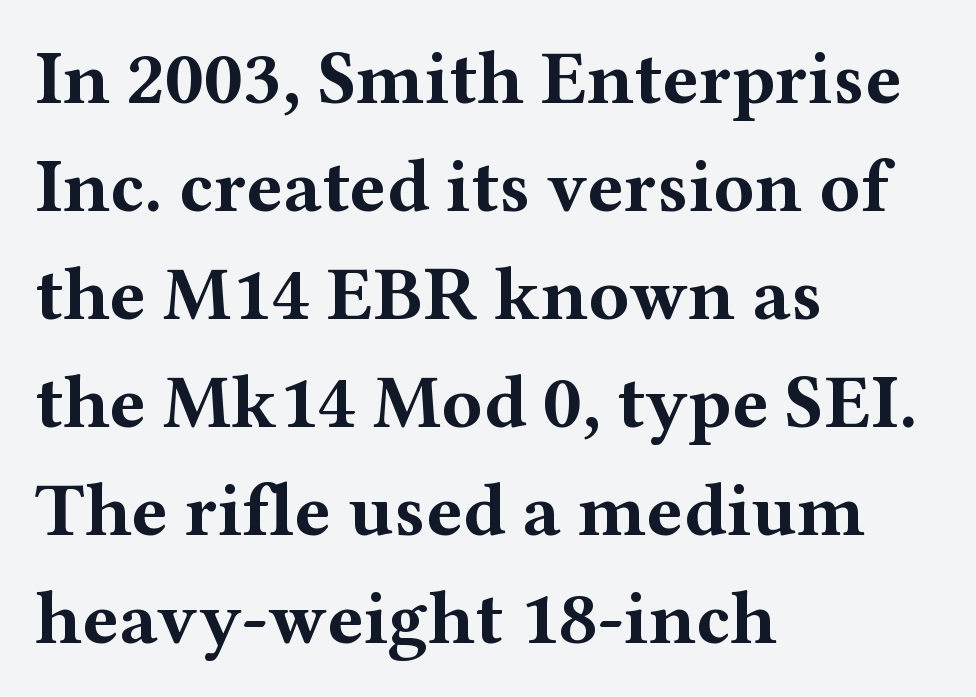
{"serif": "yes", "italic": "no", "bold": "yes", "weight": "bold", "width": "wide", "stroke_contrast": "medium", "x_height": "medium", "monospaced": "no", "underline": "no", "align": "left", "line_spacing": "normal", "line_spacing_ratio": 1.42, "letter_spacing": "normal", "letter_spacing_em": 0.0, "glyph_px": 76}
